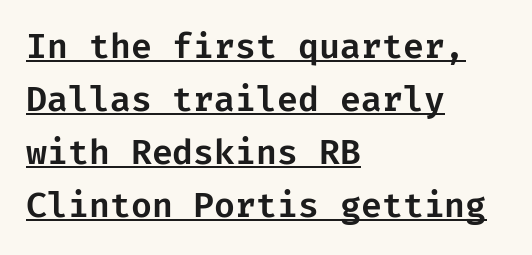
{"serif": "no", "italic": "no", "width": "normal", "stroke_contrast": "low", "x_height": "medium", "underline": "yes", "align": "left", "line_spacing": "normal", "line_spacing_ratio": 1.56, "letter_spacing": "normal", "letter_spacing_em": 0.0, "glyph_px": 34}
